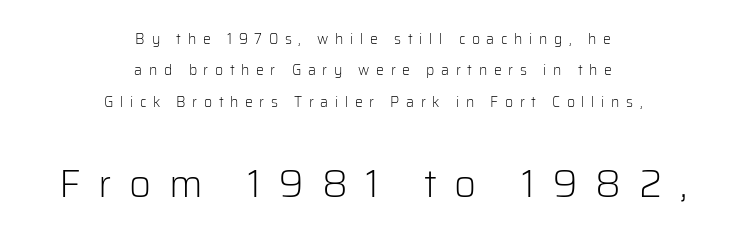
The image shows 38 px light sans-serif type, upright; set centered, loose line spacing (2.25x), unusually wide letter spacing (+0.47 em), not underlined; the second (bottom) block is 2.71x larger; low stroke contrast and a medium x-height.
